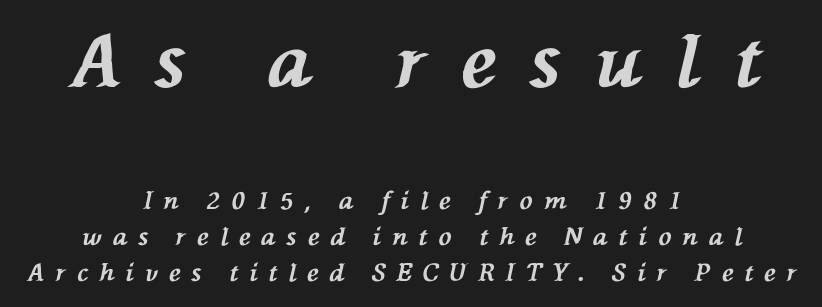
{"italic": "yes", "lean": "left", "slant_degrees": 76, "bold": "yes", "weight": "bold", "width": "normal", "stroke_contrast": "medium", "x_height": "medium", "monospaced": "no", "underline": "no", "align": "center", "line_spacing": "normal", "line_spacing_ratio": 1.49, "letter_spacing": "wide", "letter_spacing_em": 0.47, "larger_block": "first", "size_ratio": 3.04, "glyph_px": 73}
